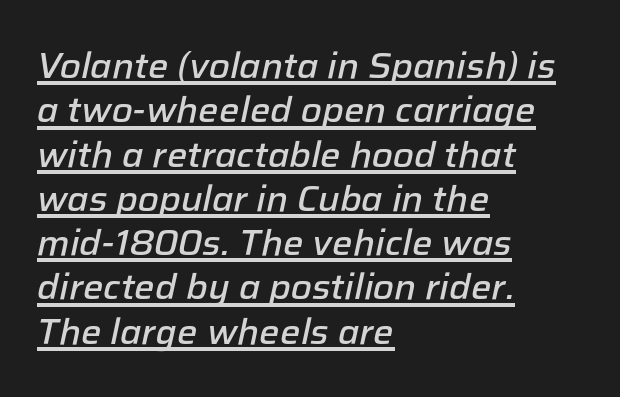
{"italic": "yes", "lean": "right", "slant_degrees": 12, "bold": "semi", "weight": "semibold", "width": "normal", "stroke_contrast": "low", "x_height": "medium", "monospaced": "no", "underline": "yes", "align": "left", "line_spacing_ratio": 1.23, "letter_spacing": "normal", "letter_spacing_em": 0.0, "glyph_px": 36}
